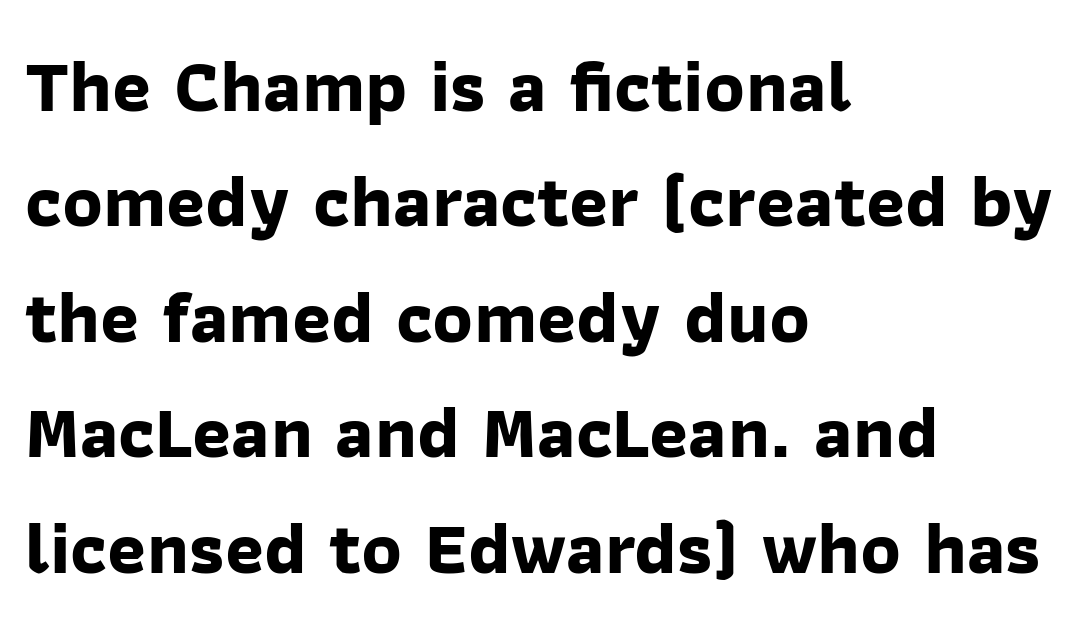
Q: Is the text bold? A: Yes.
Q: Is the typeface a serif or a sans-serif typeface? A: Sans-serif.
Q: Is the text underlined? A: No.
Q: How is the paragraph aligned? A: Left-aligned.
Q: Is the spacing between letters normal or unusually wide? A: Normal.
Q: Is the spacing between lines tight, normal or loose? A: Normal.
Q: Width (condensed, normal, or wide)? A: Normal.
Q: Stroke contrast? A: Low.
Q: x-height? A: Medium.
Q: Monospaced? A: No.
